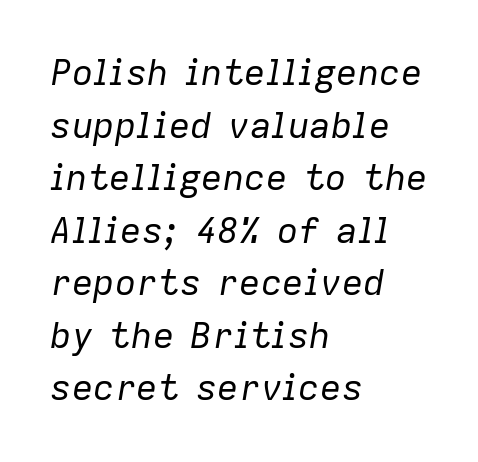
The characters are drawn with everyday or finer stroke widths. Slanted lettering throughout. The lines in this sample share a left origin and differ only in where they stop. The tracking reads as untouched default to a designer's eye. The designer left line spacing at the default.
